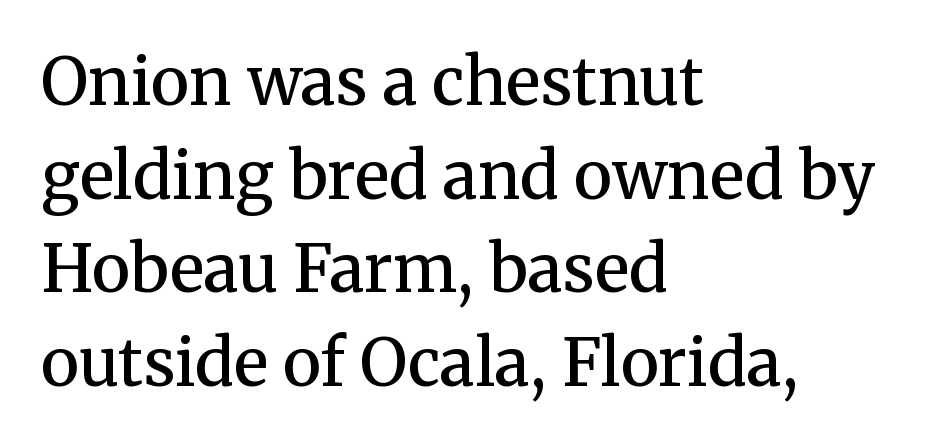
{"serif": "yes", "italic": "no", "bold": "semi", "weight": "semibold", "width": "normal", "stroke_contrast": "medium", "x_height": "medium", "monospaced": "no", "underline": "no", "align": "left", "line_spacing": "normal", "line_spacing_ratio": 1.44, "letter_spacing": "normal", "letter_spacing_em": 0.0, "glyph_px": 65}
